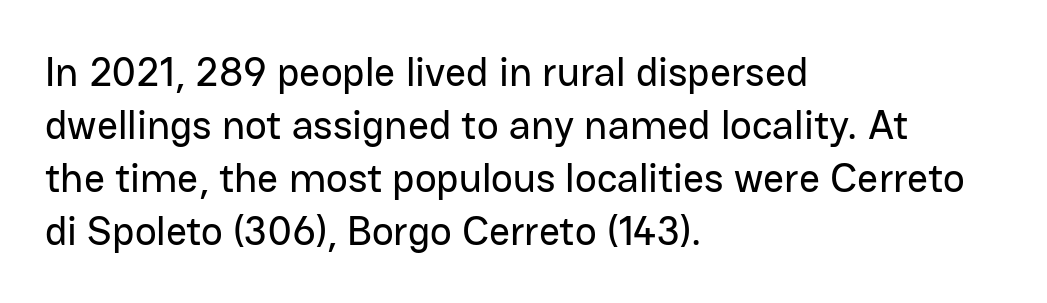
The image shows 41 px sans-serif type, upright; set left-aligned, normal line spacing (1.29x), normal letter spacing, not underlined; low stroke contrast and a medium x-height.
